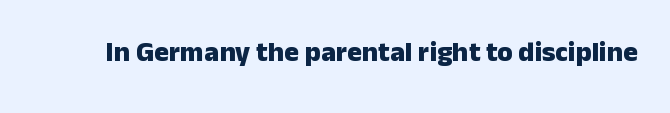
The image shows 28 px heavy sans-serif type, upright; set normal letter spacing, not underlined; low stroke contrast and a medium x-height.
